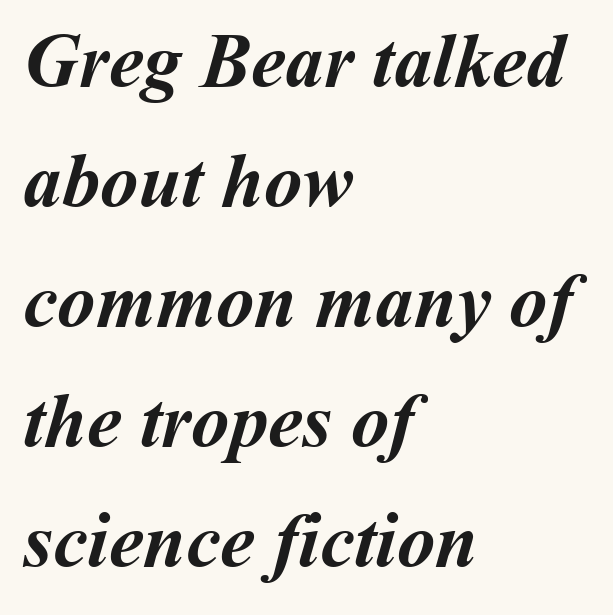
Q: Is the text bold? A: Yes.
Q: Is the text underlined? A: No.
Q: How is the paragraph aligned? A: Left-aligned.
Q: Is the spacing between letters normal or unusually wide? A: Normal.
Q: Is the spacing between lines tight, normal or loose? A: Normal.
Q: Width (condensed, normal, or wide)? A: Normal.
Q: Stroke contrast? A: Medium.
Q: x-height? A: Medium.
Q: Monospaced? A: No.
